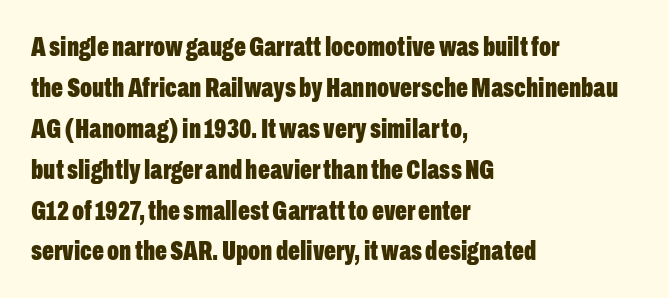
{"serif": "no", "italic": "no", "bold": "yes", "weight": "bold", "width": "condensed", "stroke_contrast": "low", "x_height": "medium", "monospaced": "no", "underline": "no", "align": "left", "line_spacing": "normal", "line_spacing_ratio": 1.46, "letter_spacing": "normal", "letter_spacing_em": 0.0, "glyph_px": 28}
